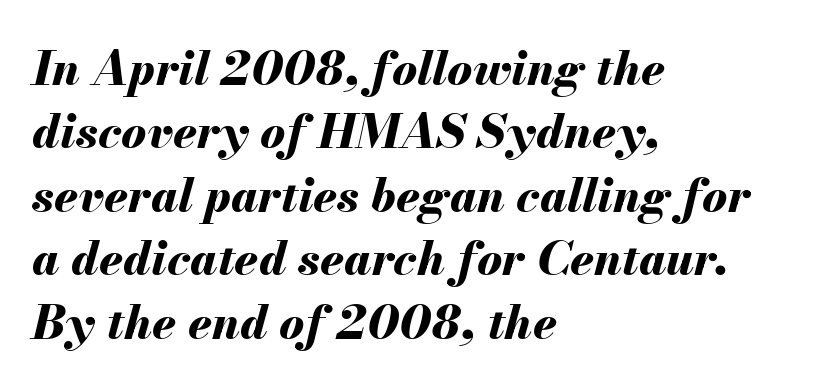
{"italic": "yes", "lean": "right", "slant_degrees": 13, "bold": "yes", "weight": "bold", "width": "normal", "stroke_contrast": "medium", "x_height": "small", "monospaced": "no", "underline": "no", "align": "left", "line_spacing": "normal", "line_spacing_ratio": 1.35, "letter_spacing": "normal", "letter_spacing_em": 0.0, "glyph_px": 47}
